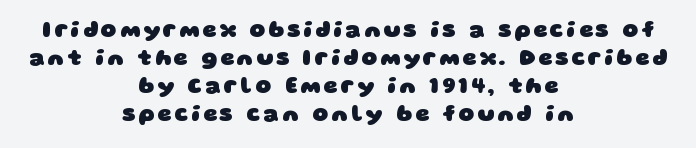
{"bold": "yes", "underline": "no", "align": "center", "line_spacing": "normal", "line_spacing_ratio": 1.28, "glyph_px": 22}
